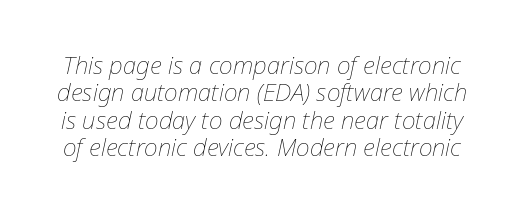
The image shows 24 px text type, italic (leaning right); set tight line spacing (1.14x), normal letter spacing, not underlined.
